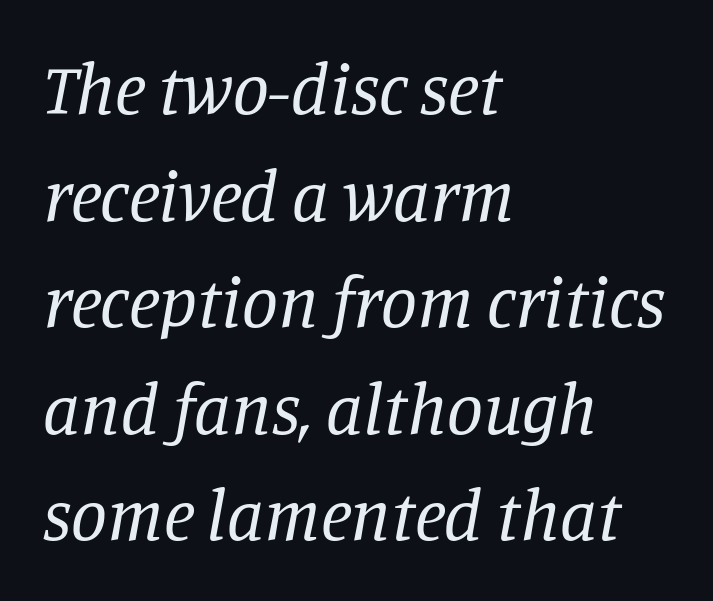
Q: Is the text bold? A: No.
Q: Is the text italic (slanted)? A: Yes, it leans right by about 11 degrees.
Q: Is the typeface a serif or a sans-serif typeface? A: Serif.
Q: Is the text underlined? A: No.
Q: How is the paragraph aligned? A: Left-aligned.
Q: Is the spacing between letters normal or unusually wide? A: Normal.
Q: Is the spacing between lines tight, normal or loose? A: Normal.
Q: Width (condensed, normal, or wide)? A: Normal.
Q: Stroke contrast? A: Low.
Q: x-height? A: Large.
Q: Monospaced? A: No.
